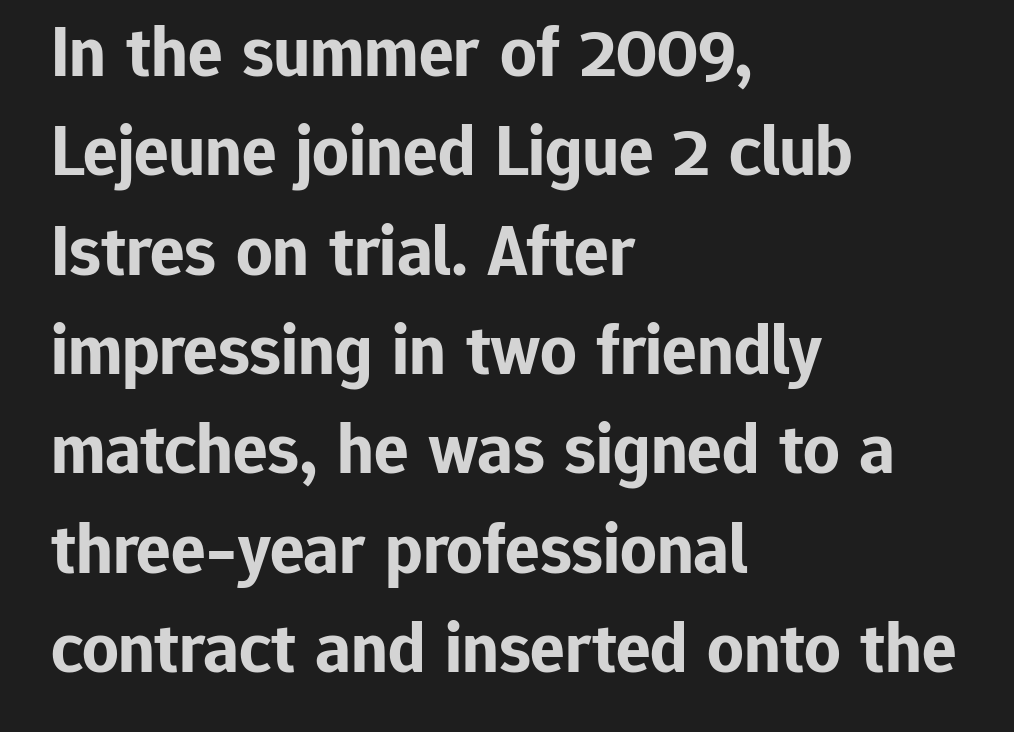
Q: Is the text bold? A: Yes.
Q: Is the text italic (slanted)? A: No, it is upright.
Q: Is the typeface a serif or a sans-serif typeface? A: Sans-serif.
Q: Is the text underlined? A: No.
Q: How is the paragraph aligned? A: Left-aligned.
Q: Is the spacing between letters normal or unusually wide? A: Normal.
Q: Is the spacing between lines tight, normal or loose? A: Normal.
Q: Width (condensed, normal, or wide)? A: Normal.
Q: Stroke contrast? A: Low.
Q: x-height? A: Medium.
Q: Monospaced? A: No.
